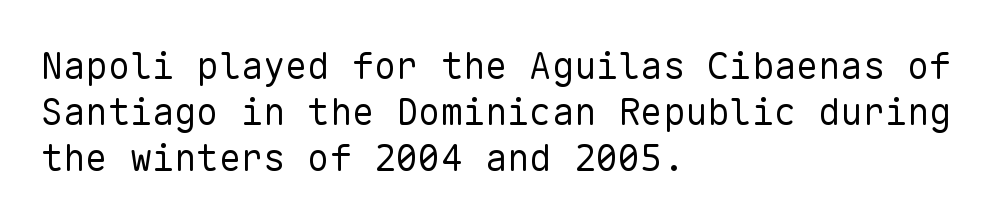
Q: Is the text bold? A: No.
Q: Is the text italic (slanted)? A: No, it is upright.
Q: Is the typeface a serif or a sans-serif typeface? A: Sans-serif.
Q: Is the text underlined? A: No.
Q: How is the paragraph aligned? A: Left-aligned.
Q: Is the spacing between letters normal or unusually wide? A: Normal.
Q: Width (condensed, normal, or wide)? A: Normal.
Q: Stroke contrast? A: Low.
Q: x-height? A: Medium.
Q: Monospaced? A: Yes.
